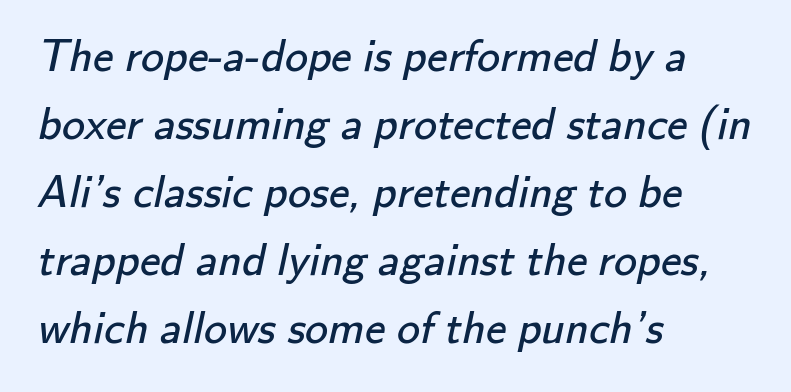
{"serif": "no", "bold": "no", "weight": "regular", "width": "normal", "stroke_contrast": "low", "x_height": "small", "monospaced": "no", "underline": "no", "align": "left", "line_spacing": "normal", "line_spacing_ratio": 1.48, "letter_spacing": "normal", "letter_spacing_em": 0.0, "glyph_px": 46}
